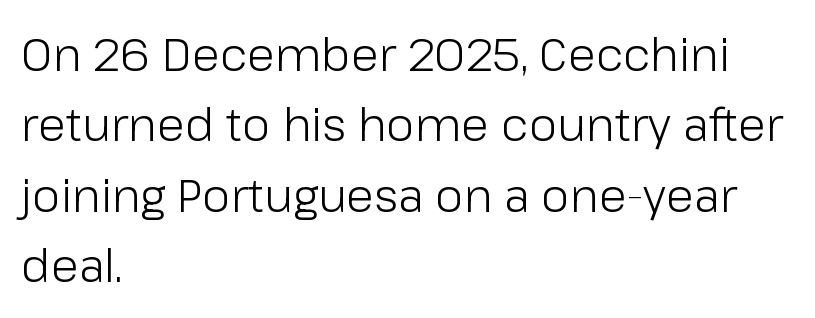
Q: Is the text bold? A: No.
Q: Is the text italic (slanted)? A: No, it is upright.
Q: Is the typeface a serif or a sans-serif typeface? A: Sans-serif.
Q: Is the text underlined? A: No.
Q: How is the paragraph aligned? A: Left-aligned.
Q: Is the spacing between letters normal or unusually wide? A: Normal.
Q: Is the spacing between lines tight, normal or loose? A: Normal.
Q: Width (condensed, normal, or wide)? A: Normal.
Q: Stroke contrast? A: Low.
Q: x-height? A: Medium.
Q: Monospaced? A: No.
